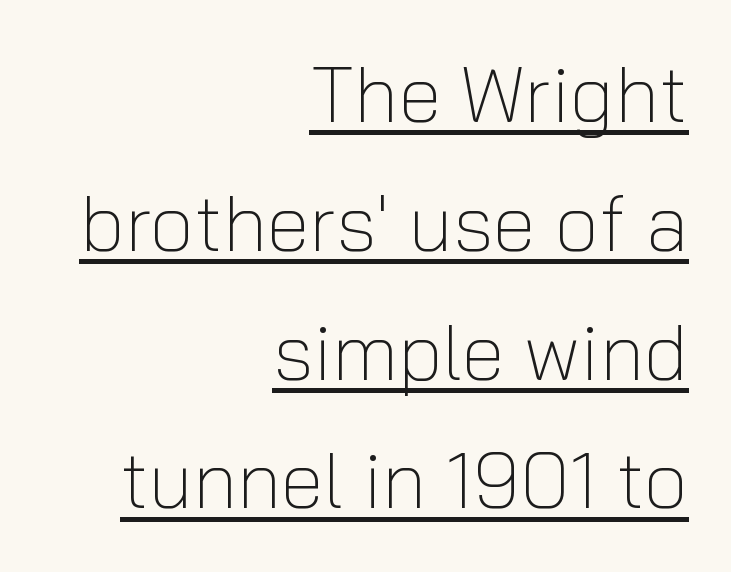
Q: Is the text bold? A: No.
Q: Is the text italic (slanted)? A: No, it is upright.
Q: Is the typeface a serif or a sans-serif typeface? A: Sans-serif.
Q: Is the text underlined? A: Yes.
Q: How is the paragraph aligned? A: Right-aligned.
Q: Is the spacing between letters normal or unusually wide? A: Normal.
Q: Is the spacing between lines tight, normal or loose? A: Normal.
Q: Width (condensed, normal, or wide)? A: Normal.
Q: Stroke contrast? A: Low.
Q: x-height? A: Medium.
Q: Monospaced? A: No.
